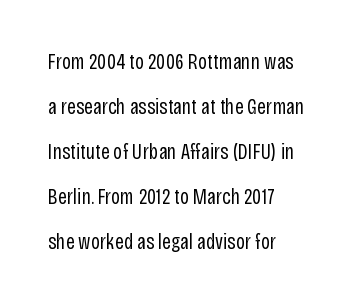
The image shows 22 px text type, upright; set left-aligned, loose line spacing (2.05x), normal letter spacing, not underlined.
